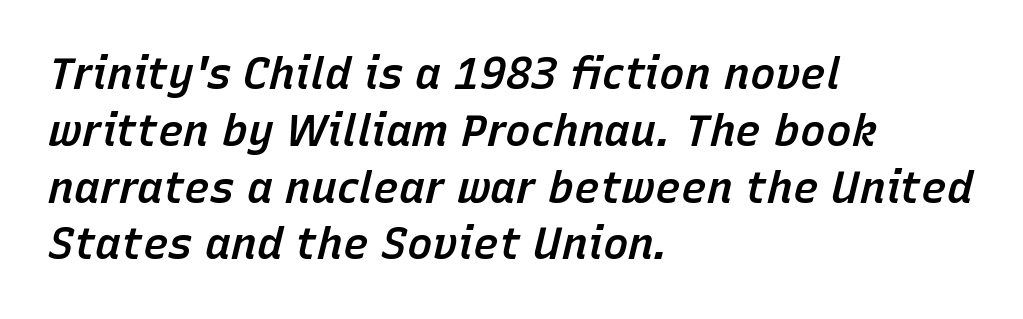
Q: Is the text bold? A: Semi-bold.
Q: Is the text italic (slanted)? A: Yes, it leans right by about 15 degrees.
Q: Is the text underlined? A: No.
Q: How is the paragraph aligned? A: Left-aligned.
Q: Is the spacing between letters normal or unusually wide? A: Normal.
Q: Is the spacing between lines tight, normal or loose? A: Normal.
Q: Width (condensed, normal, or wide)? A: Normal.
Q: Stroke contrast? A: Low.
Q: x-height? A: Medium.
Q: Monospaced? A: No.
